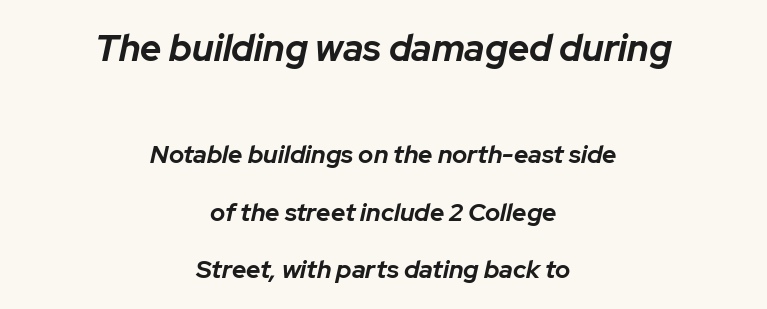
Nothing unusual about the tracking: characters are spaced as the font intends. This sample trades compactness for vertical openness between lines. Each line is balanced around a shared central axis. These two chunks differ in scale, with the top chunk taking the larger measure. The letters are bold, with thick, heavy strokes. Italic: yes, the glyphs are oblique.
